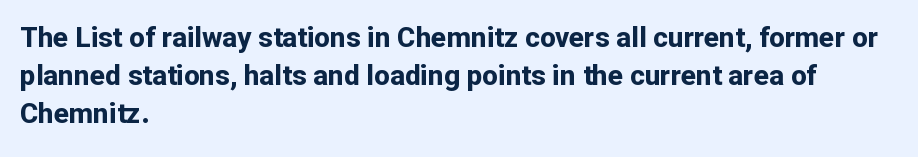
Line beginnings align vertically; line endings do not. You'd pick this weight for a headline — it's a proper bold. There is no visible air inserted between adjacent glyphs. Each row of text sits above clean, open space. The glyphs in this specimen are sans serif.
